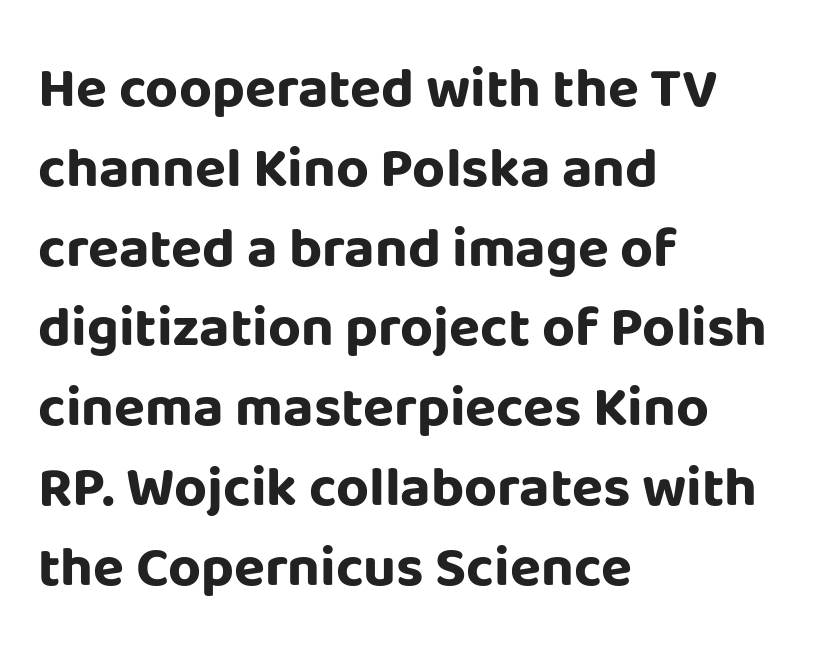
The image shows 57 px bold sans-serif type, upright; set left-aligned, normal line spacing (1.4x), normal letter spacing, not underlined; low stroke contrast and a large x-height.
